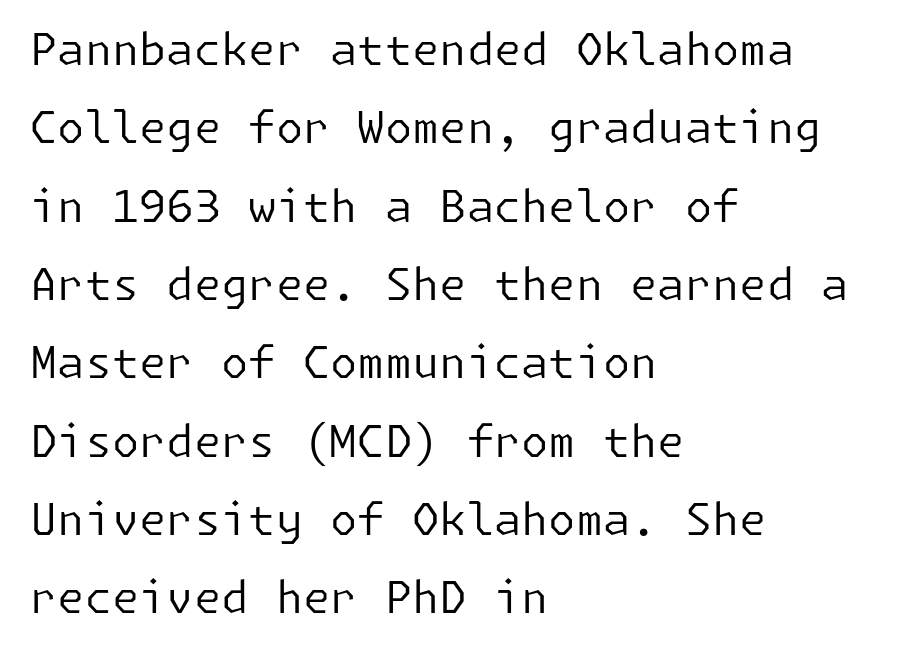
Q: Is the text bold? A: No.
Q: Is the text italic (slanted)? A: No, it is upright.
Q: Is the typeface a serif or a sans-serif typeface? A: Sans-serif.
Q: Is the text underlined? A: No.
Q: How is the paragraph aligned? A: Left-aligned.
Q: Is the spacing between letters normal or unusually wide? A: Normal.
Q: Width (condensed, normal, or wide)? A: Normal.
Q: Stroke contrast? A: Low.
Q: x-height? A: Medium.
